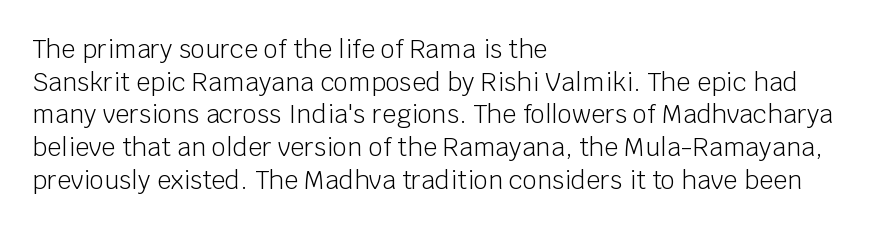
The image shows 25 px text type, upright; set left-aligned, normal line spacing (1.31x), normal letter spacing, not underlined.
